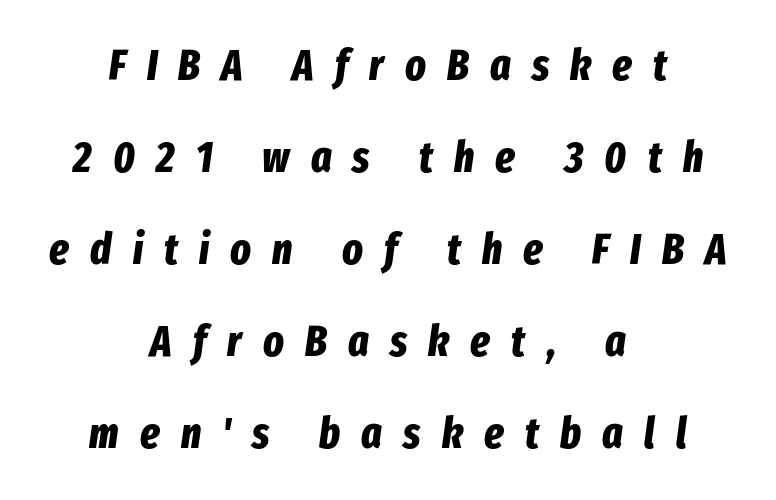
The image shows 43 px bold, condensed type, italic (leaning right); set centered, loose line spacing (2.14x), unusually wide letter spacing (+0.49 em), not underlined; low stroke contrast and a medium x-height.
